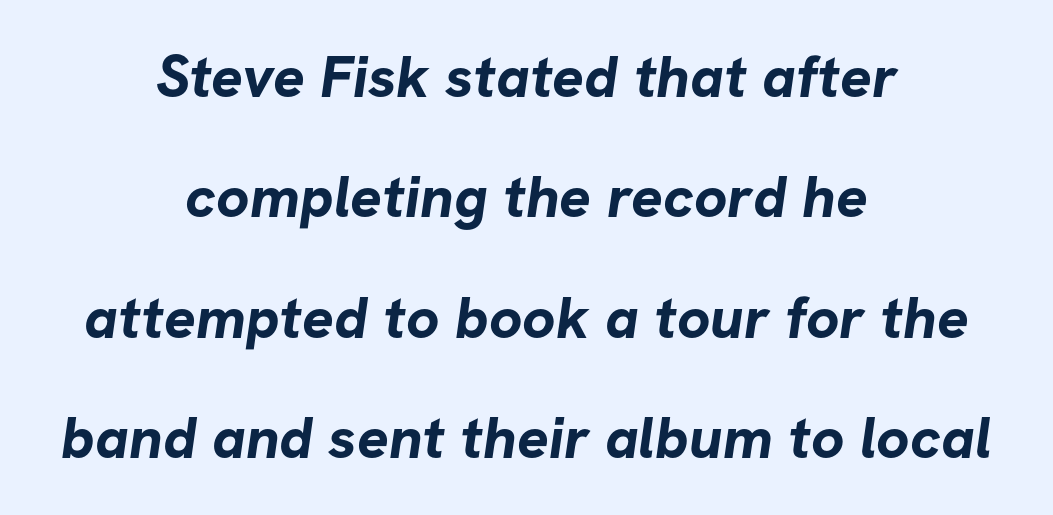
Character widths vary here, with narrow letters taking less room than wide ones. Serif or sans? Sans — the stroke terminals are bare. Only glyphs here, with clear space below each row. Here the glyphs are tracked normally, forming tight word shapes. A centered setting, common on invitations and titles, is used for this passage. Line spacing here is loose.
